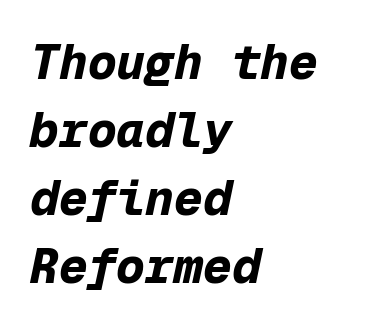
{"italic": "yes", "lean": "right", "slant_degrees": 12, "bold": "yes", "weight": "bold", "width": "normal", "stroke_contrast": "low", "x_height": "medium", "monospaced": "yes", "underline": "no", "align": "left", "line_spacing": "normal", "line_spacing_ratio": 1.42, "letter_spacing": "normal", "letter_spacing_em": 0.0, "glyph_px": 48}
